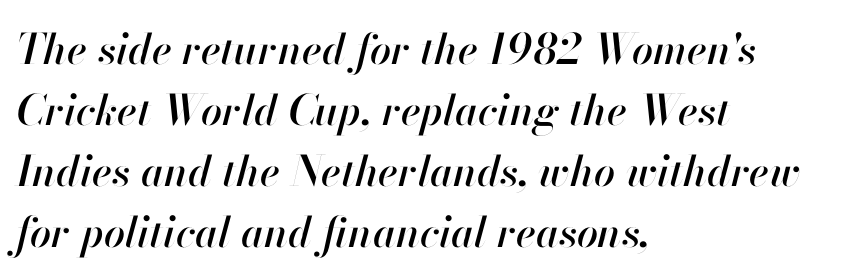
Q: Is the text italic (slanted)? A: Yes, it leans right by about 13 degrees.
Q: Is the text underlined? A: No.
Q: How is the paragraph aligned? A: Left-aligned.
Q: Is the spacing between letters normal or unusually wide? A: Normal.
Q: Is the spacing between lines tight, normal or loose? A: Normal.
Q: Width (condensed, normal, or wide)? A: Normal.
Q: Stroke contrast? A: High.
Q: x-height? A: Small.
Q: Monospaced? A: No.
